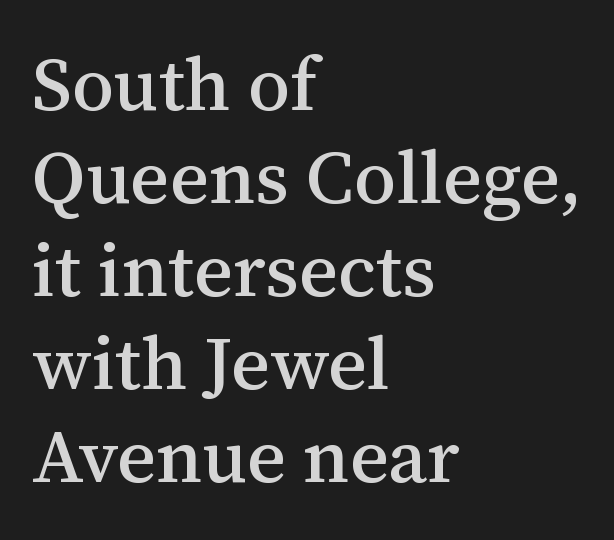
Q: Is the text italic (slanted)? A: No, it is upright.
Q: Is the typeface a serif or a sans-serif typeface? A: Serif.
Q: Is the text underlined? A: No.
Q: How is the paragraph aligned? A: Left-aligned.
Q: Is the spacing between letters normal or unusually wide? A: Normal.
Q: Width (condensed, normal, or wide)? A: Normal.
Q: Stroke contrast? A: Medium.
Q: x-height? A: Medium.
Q: Monospaced? A: No.
